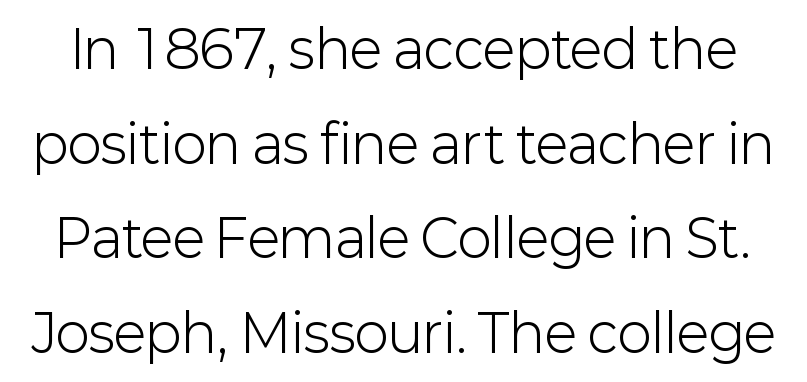
Q: Is the text bold? A: No.
Q: Is the text italic (slanted)? A: No, it is upright.
Q: Is the typeface a serif or a sans-serif typeface? A: Sans-serif.
Q: Is the text underlined? A: No.
Q: Is the spacing between letters normal or unusually wide? A: Normal.
Q: Width (condensed, normal, or wide)? A: Normal.
Q: Stroke contrast? A: Low.
Q: x-height? A: Medium.
Q: Monospaced? A: No.
